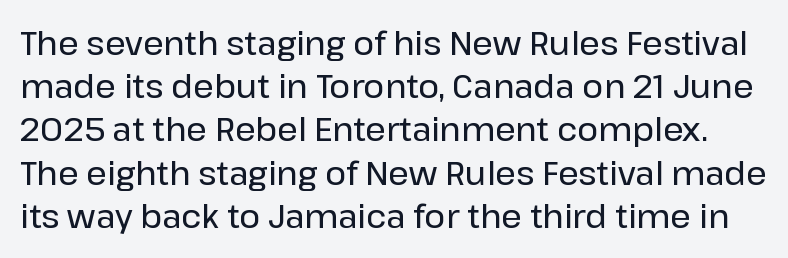
The image shows 32 px sans-serif type, upright; set normal line spacing (1.35x), normal letter spacing, not underlined; low stroke contrast and a medium x-height.
